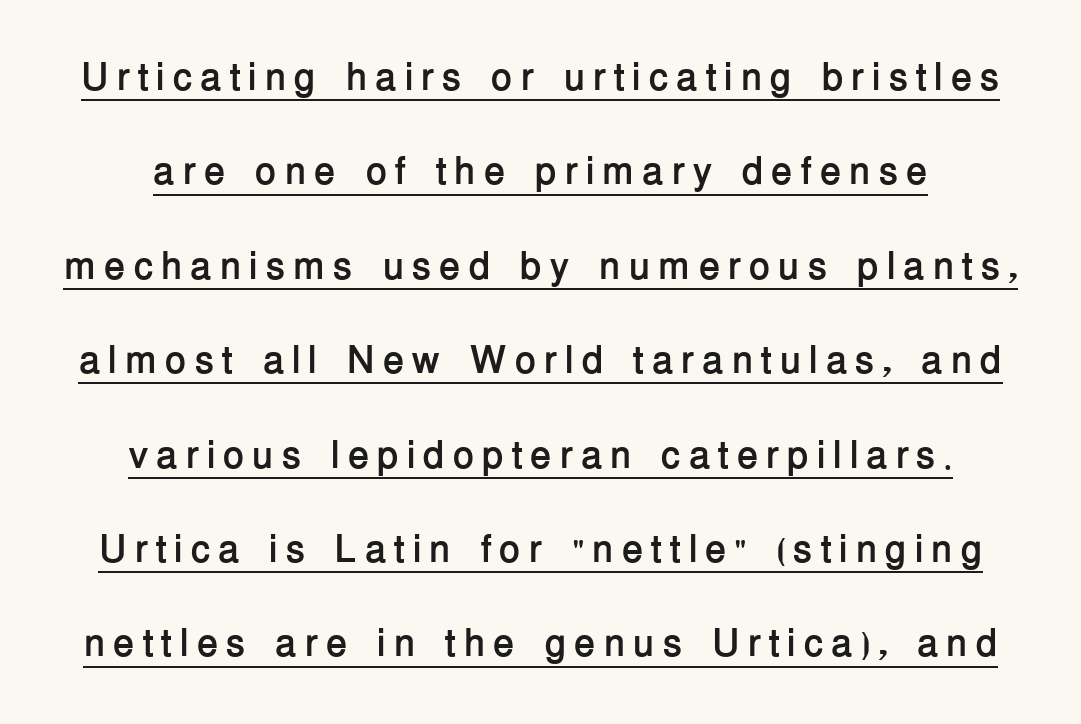
The image shows 39 px semibold sans-serif type, upright; set centered, loose line spacing (2.42x), unusually wide letter spacing (+0.2 em), underlined; low stroke contrast and a medium x-height.
